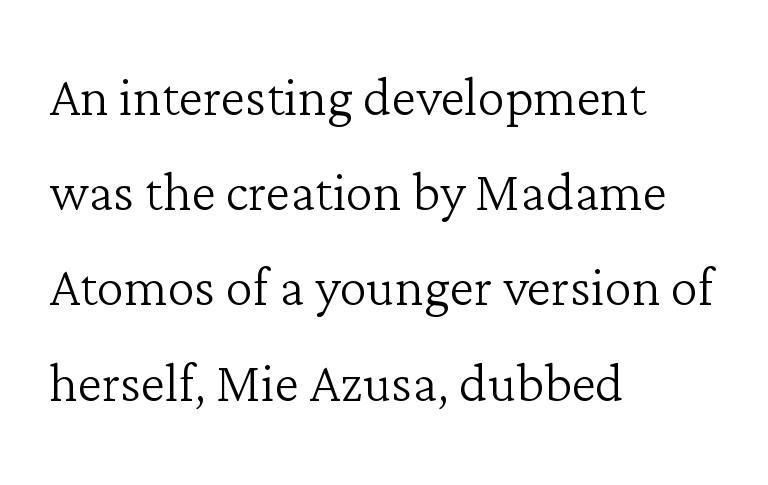
The face used here is seriffed, in the tradition of book romans. Every stem runs plumb, perpendicular to the baseline. Tracking here is standard; glyphs follow each other at the usual distance. These lines are set flush left with a ragged right edge. This sample keeps an unexceptional amount of space between lines. Descenders are the only things crossing below the line.
